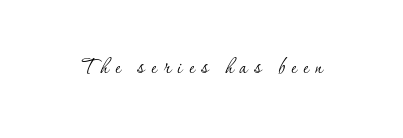
Honestly, there is no underline to notice here at all. Letters have the restrained weight of plain body copy at most. The horizontal fit of the characters is loose and conspicuously gappy.
